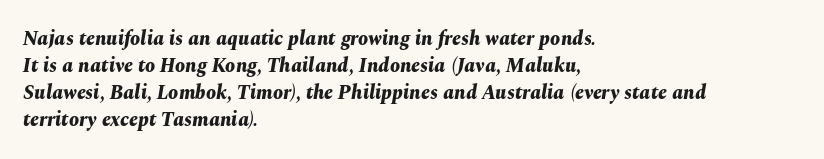
{"italic": "yes", "lean": "right", "slant_degrees": 10, "bold": "yes", "underline": "no", "align": "left", "line_spacing": "normal", "line_spacing_ratio": 1.35, "letter_spacing": "normal", "letter_spacing_em": 0.0, "glyph_px": 20}
